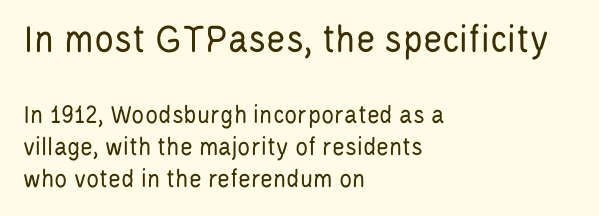
Look at the tracking — it's just the regular setting, nothing added. Underline: absent. No heavy texture on the line: the type isn't bold. This sample has the flowing, uneven cadence of proportional lettering. This rendering uses left alignment, leaving the right contour irregular. The letters stand straight up with perfectly vertical stems.
